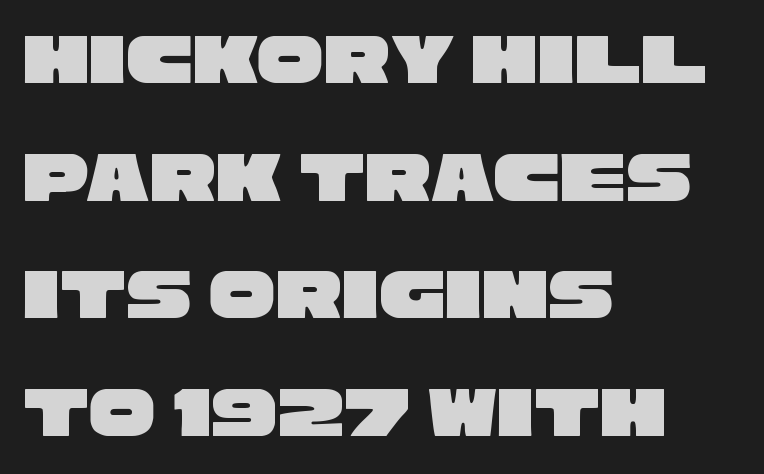
Q: Is the typeface a serif or a sans-serif typeface? A: Sans-serif.
Q: Is the text underlined? A: No.
Q: How is the paragraph aligned? A: Left-aligned.
Q: Is the spacing between letters normal or unusually wide? A: Normal.
Q: Is the spacing between lines tight, normal or loose? A: Normal.
Q: Width (condensed, normal, or wide)? A: Wide.
Q: Stroke contrast? A: Low.
Q: x-height? A: Large.
Q: Monospaced? A: No.
